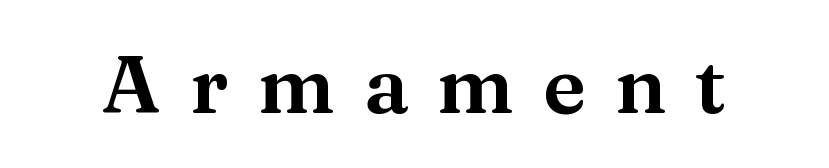
Q: Is the text italic (slanted)? A: No, it is upright.
Q: Is the typeface a serif or a sans-serif typeface? A: Serif.
Q: Is the text underlined? A: No.
Q: Is the spacing between letters normal or unusually wide? A: Unusually wide.
Q: Width (condensed, normal, or wide)? A: Wide.
Q: Stroke contrast? A: Medium.
Q: x-height? A: Medium.
Q: Monospaced? A: No.
